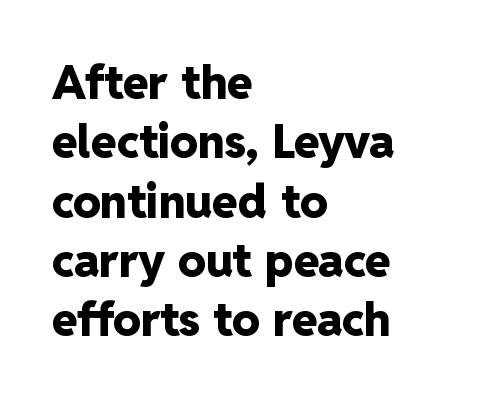
Q: Is the text bold? A: Yes.
Q: Is the text italic (slanted)? A: No, it is upright.
Q: Is the typeface a serif or a sans-serif typeface? A: Sans-serif.
Q: Is the text underlined? A: No.
Q: How is the paragraph aligned? A: Left-aligned.
Q: Is the spacing between letters normal or unusually wide? A: Normal.
Q: Is the spacing between lines tight, normal or loose? A: Normal.
Q: Width (condensed, normal, or wide)? A: Normal.
Q: Stroke contrast? A: Low.
Q: x-height? A: Medium.
Q: Monospaced? A: No.
